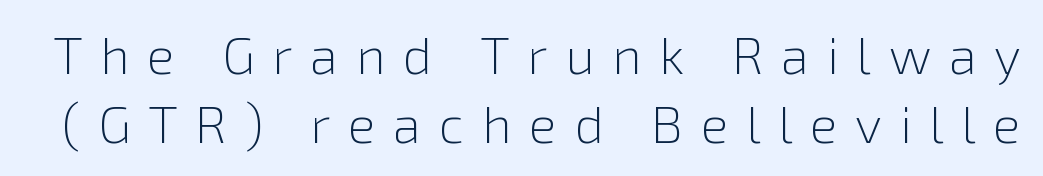
{"serif": "no", "italic": "no", "bold": "no", "weight": "light", "width": "normal", "stroke_contrast": "low", "x_height": "medium", "monospaced": "no", "underline": "no", "line_spacing": "normal", "line_spacing_ratio": 1.32, "letter_spacing": "wide", "letter_spacing_em": 0.34, "glyph_px": 52}
